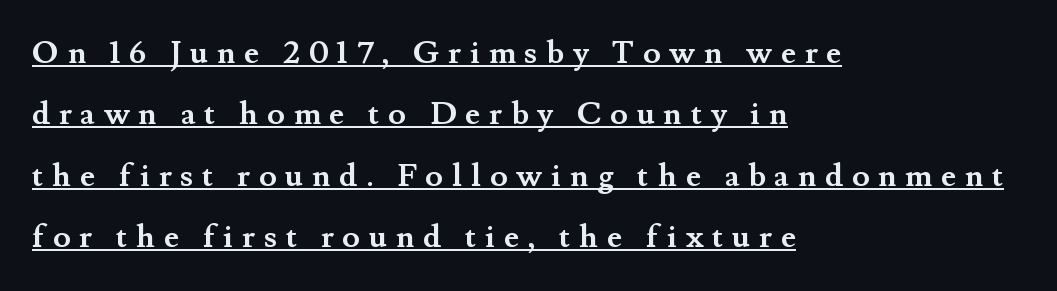
The image shows 32 px semibold serif type, upright; set left-aligned, loose line spacing (1.92x), unusually wide letter spacing (+0.27 em), underlined; medium stroke contrast and a small x-height.
